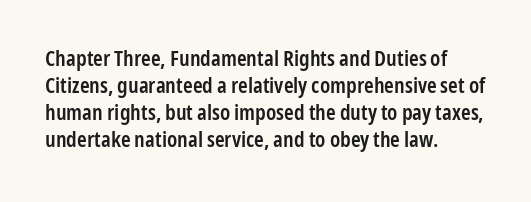
The gap between lines stays unmarked. Casual observation: everything's shoved over to the left. The glyphs have the mass of a demibold cut, below bold. The lettering stays uniformly vertical, giving the passage a roman look. Honestly, the letter spacing is just normal — you wouldn't notice it.
